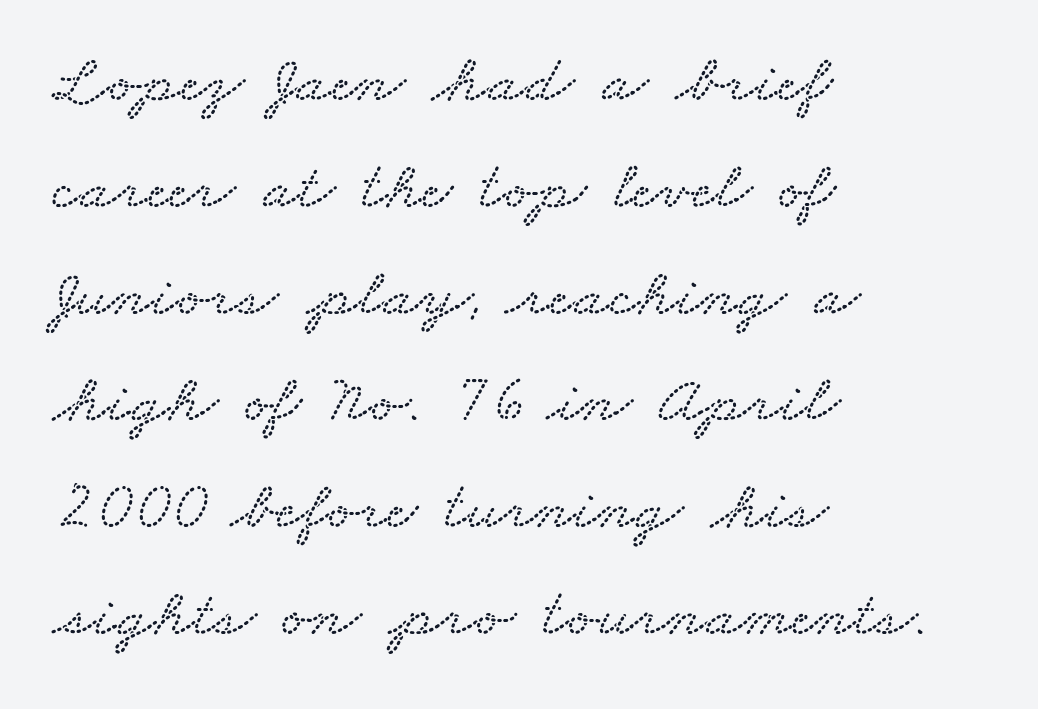
The image shows 68 px wide type; set left-aligned, normal line spacing (1.57x), normal letter spacing, not underlined; low stroke contrast and a small x-height.
